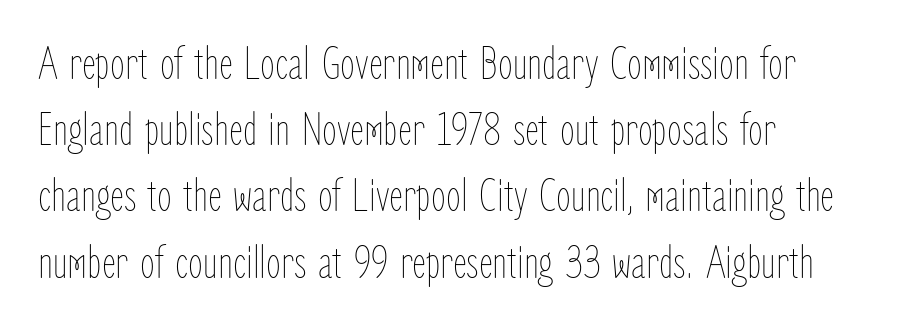
Ascenders rise straight up at ninety degrees. In terms of letterspacing, this is plain default setting. Nothing heavy about these letters — not bold at all. A typesetter would call this leading conventional body-copy spacing. This rendering features lettering with no underline.
